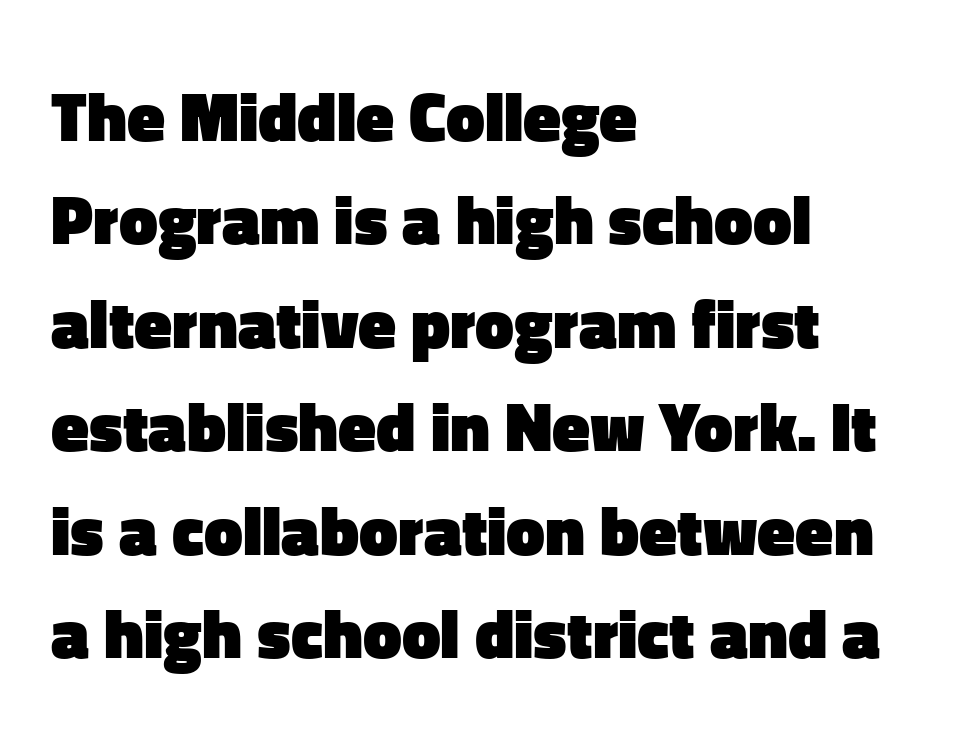
Q: Is the text bold? A: Yes.
Q: Is the text italic (slanted)? A: No, it is upright.
Q: Is the typeface a serif or a sans-serif typeface? A: Sans-serif.
Q: Is the text underlined? A: No.
Q: How is the paragraph aligned? A: Left-aligned.
Q: Is the spacing between letters normal or unusually wide? A: Normal.
Q: Is the spacing between lines tight, normal or loose? A: Normal.
Q: Width (condensed, normal, or wide)? A: Normal.
Q: Stroke contrast? A: Low.
Q: x-height? A: Medium.
Q: Monospaced? A: No.
